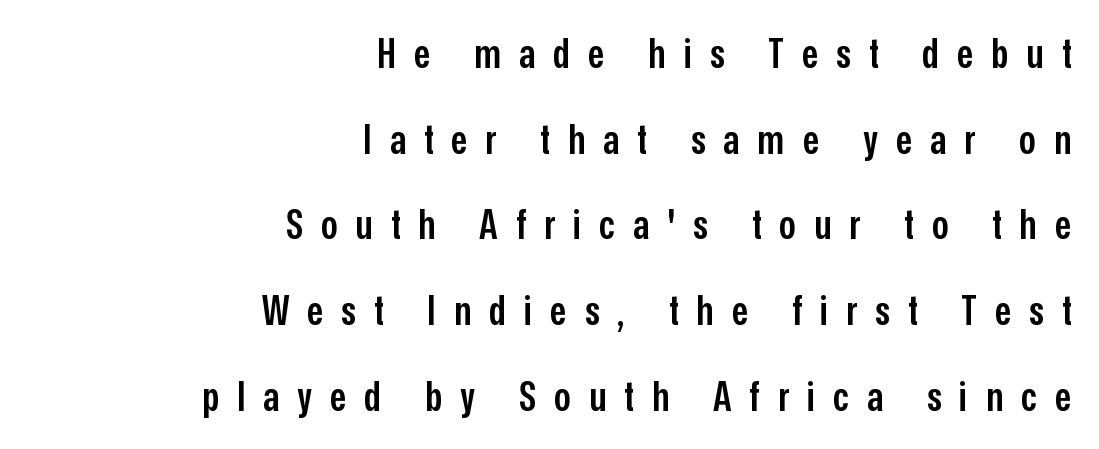
Type without underlining. Regarding leading, the lines here are spaced well apart. Set as a demibold, roughly 600 on the weight scale. Observe the wide spacing: letters keep a clear distance from each other. The letters advance in unequal steps, a hallmark of proportional type.
